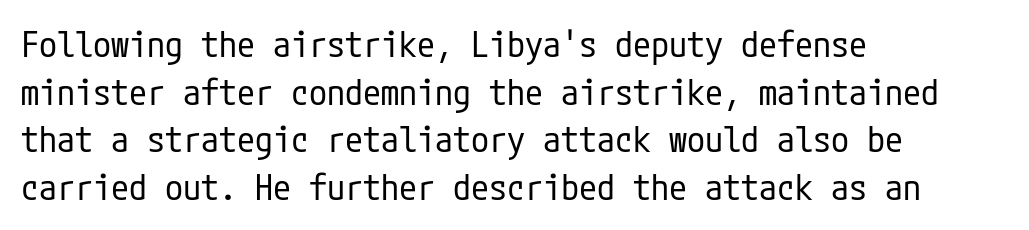
{"serif": "no", "italic": "no", "bold": "no", "weight": "regular", "width": "condensed", "stroke_contrast": "low", "x_height": "medium", "underline": "no", "align": "left", "line_spacing": "normal", "line_spacing_ratio": 1.32, "letter_spacing": "normal", "letter_spacing_em": 0.0, "glyph_px": 36}
